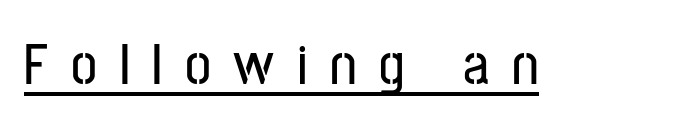
The image shows 58 px condensed sans-serif type, upright; set unusually wide letter spacing (+0.39 em), underlined; low stroke contrast and a medium x-height.
